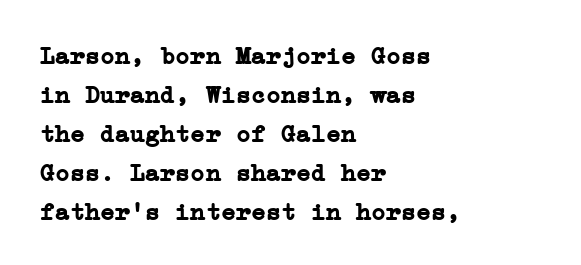
Q: Is the text bold? A: Yes.
Q: Is the text italic (slanted)? A: No, it is upright.
Q: Is the text underlined? A: No.
Q: How is the paragraph aligned? A: Left-aligned.
Q: Is the spacing between letters normal or unusually wide? A: Normal.
Q: Is the spacing between lines tight, normal or loose? A: Normal.
